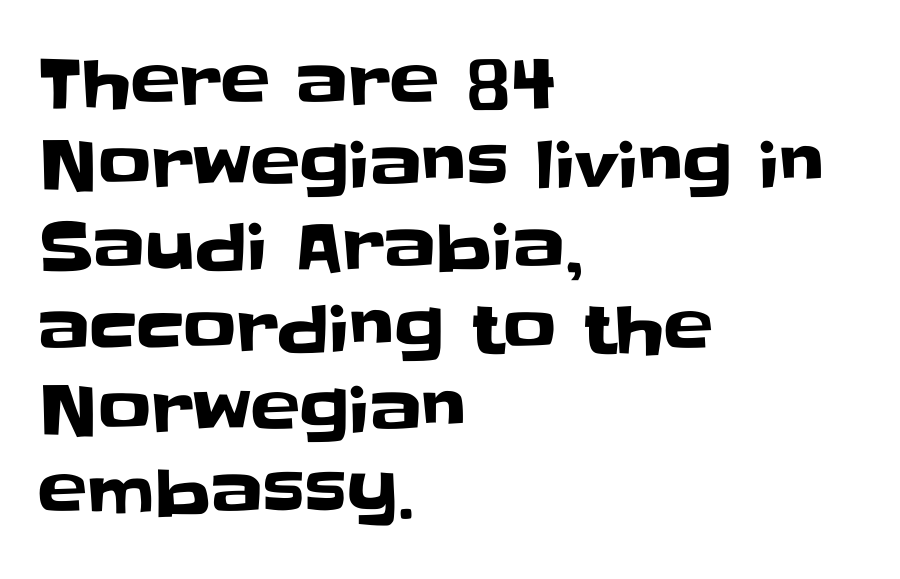
The image shows 66 px sans-serif type, upright; set left-aligned, line spacing 1.24x, normal letter spacing, not underlined; low stroke contrast and a large x-height.
